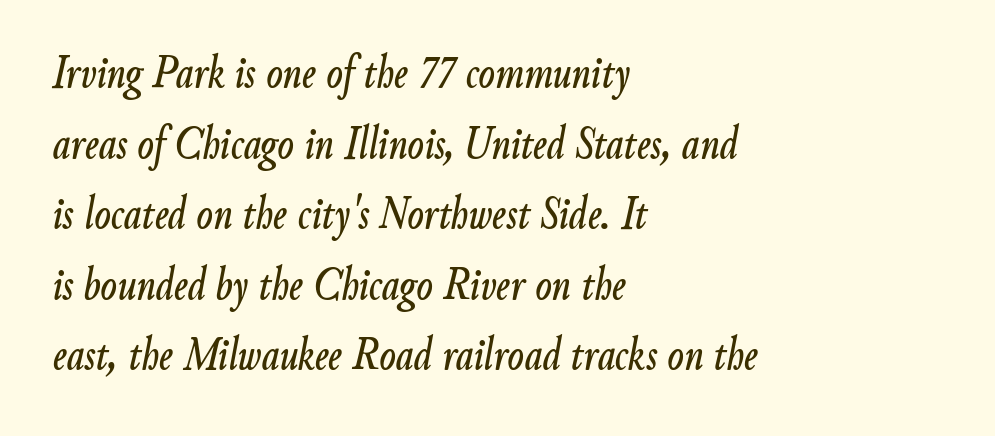
There's an unmistakable incline to the writing here. Plain, unruled lines of type. Character widths vary here, with narrow letters taking less room than wide ones. Horizontal bands of white between lines are of average thickness. Left-aligned paragraph, ragged on the right. The horizontal fit of the characters is conventional and even.
